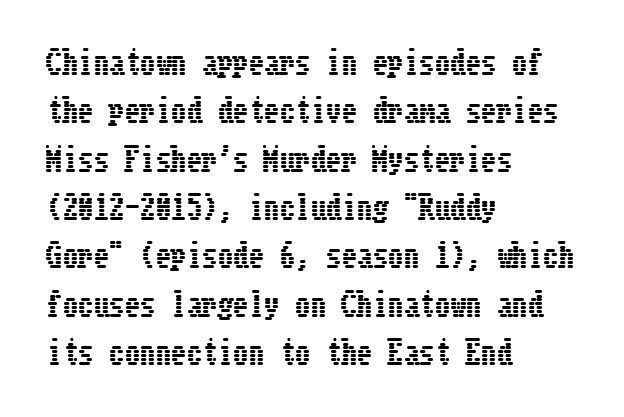
{"italic": "no", "width": "condensed", "stroke_contrast": "low", "x_height": "medium", "underline": "no", "align": "left", "line_spacing": "normal", "line_spacing_ratio": 1.56, "letter_spacing": "normal", "letter_spacing_em": 0.0, "glyph_px": 31}
